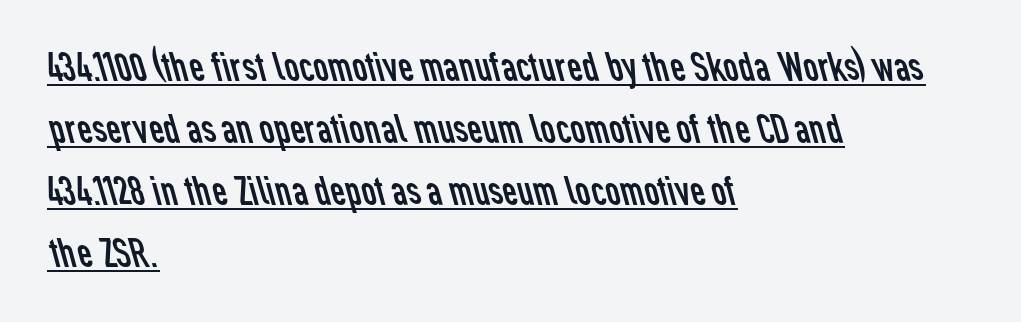
Q: Is the text bold? A: No.
Q: Is the typeface a serif or a sans-serif typeface? A: Sans-serif.
Q: Is the text underlined? A: Yes.
Q: How is the paragraph aligned? A: Left-aligned.
Q: Is the spacing between letters normal or unusually wide? A: Normal.
Q: Is the spacing between lines tight, normal or loose? A: Normal.
Q: Width (condensed, normal, or wide)? A: Normal.
Q: Stroke contrast? A: Low.
Q: x-height? A: Medium.
Q: Monospaced? A: No.
